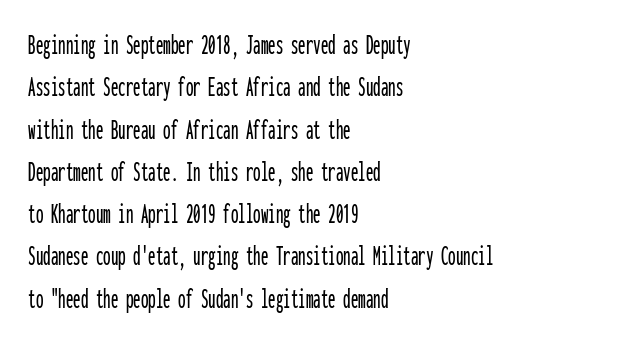
Q: Is the text italic (slanted)? A: No, it is upright.
Q: Is the typeface a serif or a sans-serif typeface? A: Sans-serif.
Q: Is the text underlined? A: No.
Q: How is the paragraph aligned? A: Left-aligned.
Q: Is the spacing between letters normal or unusually wide? A: Normal.
Q: Is the spacing between lines tight, normal or loose? A: Normal.
Q: Width (condensed, normal, or wide)? A: Condensed.
Q: Stroke contrast? A: Low.
Q: x-height? A: Medium.
Q: Monospaced? A: Yes.
